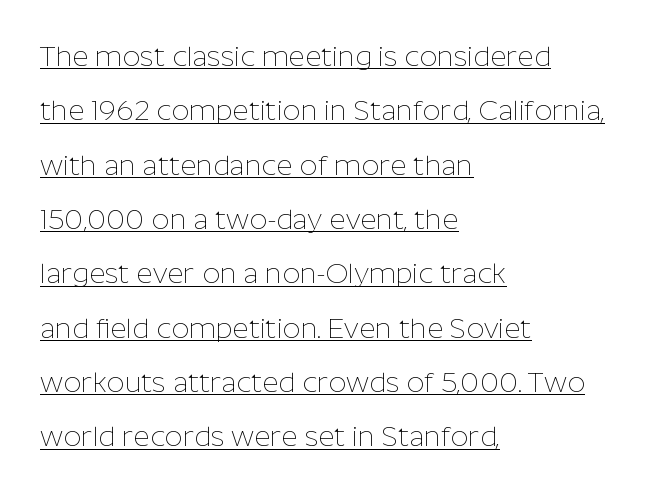
{"serif": "no", "italic": "no", "bold": "no", "weight": "thin", "width": "normal", "stroke_contrast": "low", "x_height": "medium", "monospaced": "no", "underline": "yes", "align": "left", "line_spacing": "loose", "line_spacing_ratio": 1.94, "letter_spacing": "normal", "letter_spacing_em": 0.0, "glyph_px": 28}
